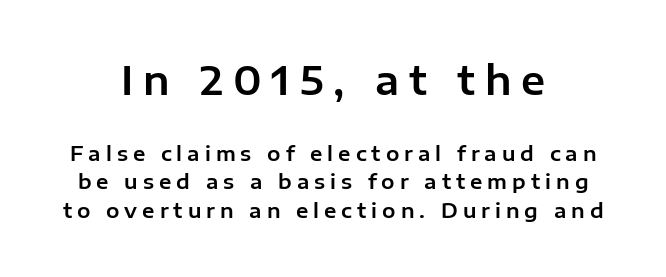
{"serif": "no", "italic": "no", "width": "normal", "stroke_contrast": "low", "x_height": "medium", "monospaced": "no", "underline": "no", "align": "center", "line_spacing": "normal", "line_spacing_ratio": 1.41, "letter_spacing": "wide", "letter_spacing_em": 0.25, "larger_block": "first", "size_ratio": 1.95, "glyph_px": 39}
